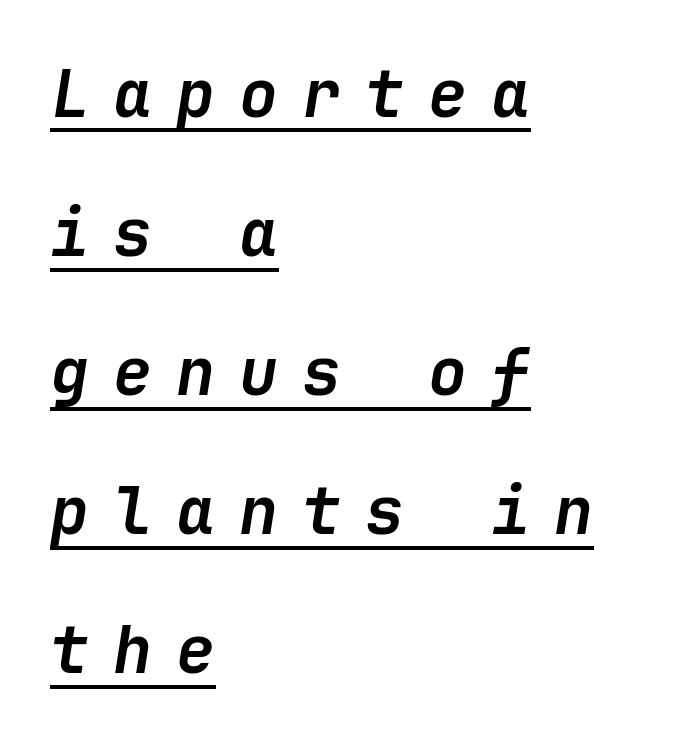
Q: Is the text bold? A: Yes.
Q: Is the text italic (slanted)? A: Yes, it leans right by about 9 degrees.
Q: Is the text underlined? A: Yes.
Q: How is the paragraph aligned? A: Left-aligned.
Q: Is the spacing between letters normal or unusually wide? A: Unusually wide.
Q: Is the spacing between lines tight, normal or loose? A: Loose.
Q: Width (condensed, normal, or wide)? A: Normal.
Q: Stroke contrast? A: Low.
Q: x-height? A: Medium.
